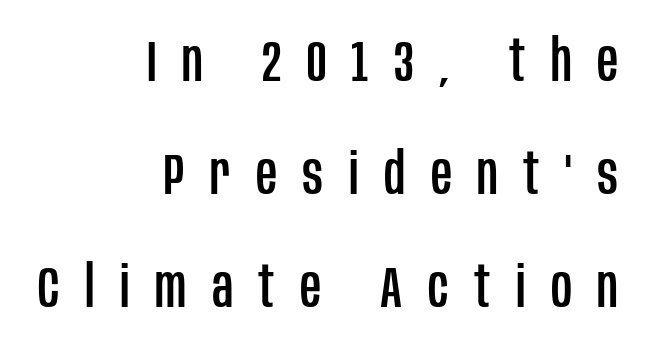
Q: Is the text italic (slanted)? A: No, it is upright.
Q: Is the typeface a serif or a sans-serif typeface? A: Sans-serif.
Q: Is the text underlined? A: No.
Q: How is the paragraph aligned? A: Right-aligned.
Q: Is the spacing between letters normal or unusually wide? A: Unusually wide.
Q: Is the spacing between lines tight, normal or loose? A: Loose.
Q: Width (condensed, normal, or wide)? A: Condensed.
Q: Stroke contrast? A: Low.
Q: x-height? A: Large.
Q: Monospaced? A: No.
